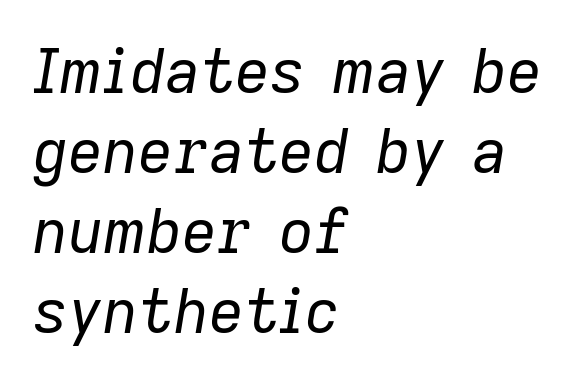
The image shows 61 px regular-weight type, italic (leaning right); set left-aligned, normal line spacing (1.31x), normal letter spacing, not underlined; low stroke contrast and a medium x-height.
